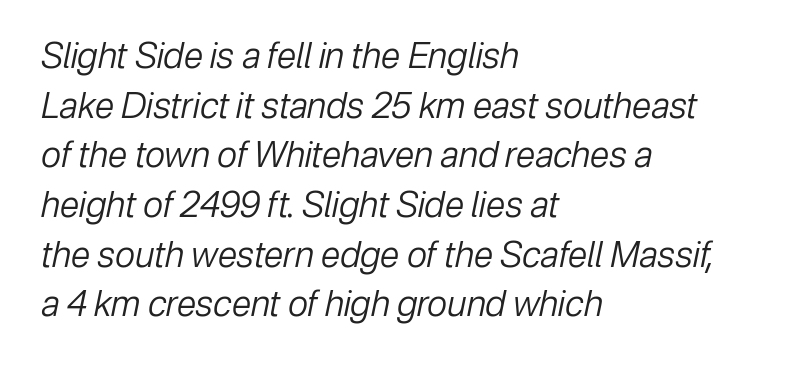
Q: Is the text bold? A: No.
Q: Is the text italic (slanted)? A: Yes, it leans right by about 12 degrees.
Q: Is the text underlined? A: No.
Q: How is the paragraph aligned? A: Left-aligned.
Q: Is the spacing between letters normal or unusually wide? A: Normal.
Q: Is the spacing between lines tight, normal or loose? A: Normal.
Q: Width (condensed, normal, or wide)? A: Normal.
Q: Stroke contrast? A: Low.
Q: x-height? A: Medium.
Q: Monospaced? A: No.
